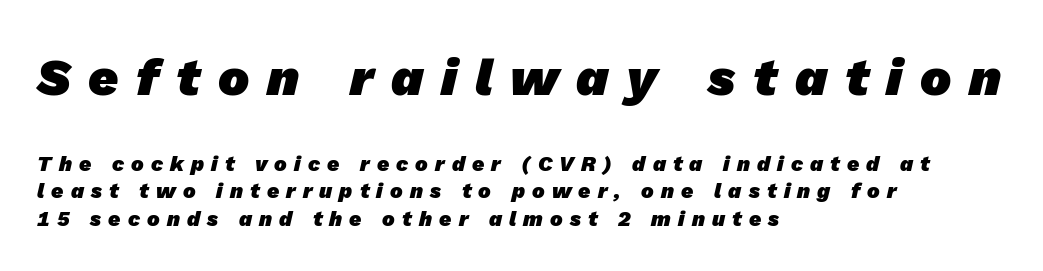
Display-style spreading of the glyphs; the letterfit is very open. Leading matches the norm, producing a regular column. Nothing sits at the stroke ends, so this counts as sans-serif. Two sizes are in play, and the larger belongs to the first block. Think of a printed novel: that variable character pitch is what you see here.
